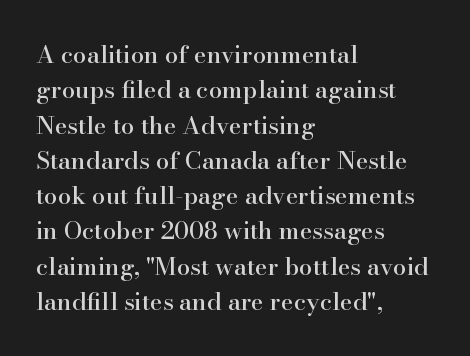
{"italic": "no", "underline": "no", "align": "left", "line_spacing": "normal", "line_spacing_ratio": 1.47, "letter_spacing": "normal", "letter_spacing_em": 0.0, "glyph_px": 24}
